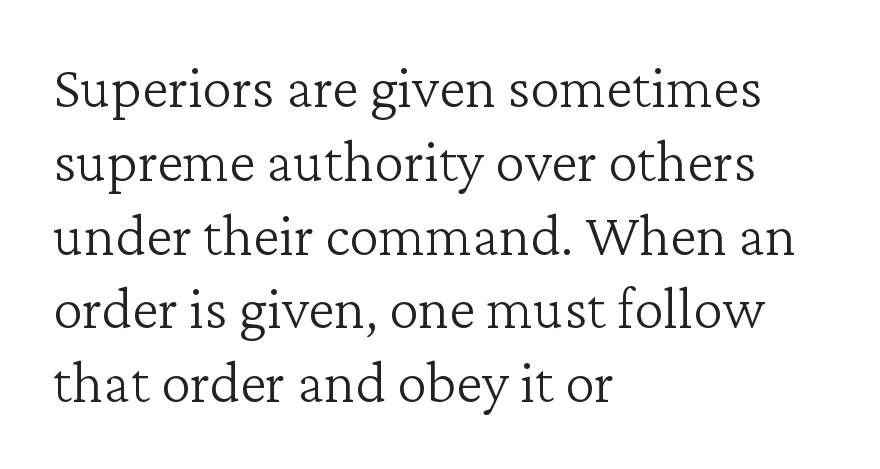
{"serif": "yes", "italic": "no", "bold": "no", "weight": "light", "width": "normal", "stroke_contrast": "low", "x_height": "medium", "monospaced": "no", "underline": "no", "align": "left", "line_spacing_ratio": 1.23, "letter_spacing": "normal", "letter_spacing_em": 0.0, "glyph_px": 60}
